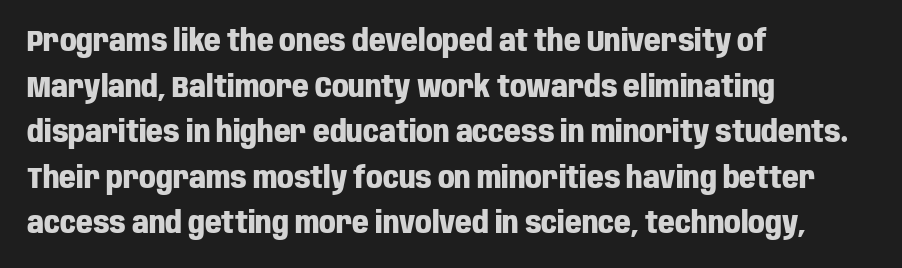
The specimen omits any rule beneath the text block's lines. The rendering uses natural spacing where letterforms have individual widths. The rows are spaced the way most documents space them. No italicization has been applied; the sample stays upright.
